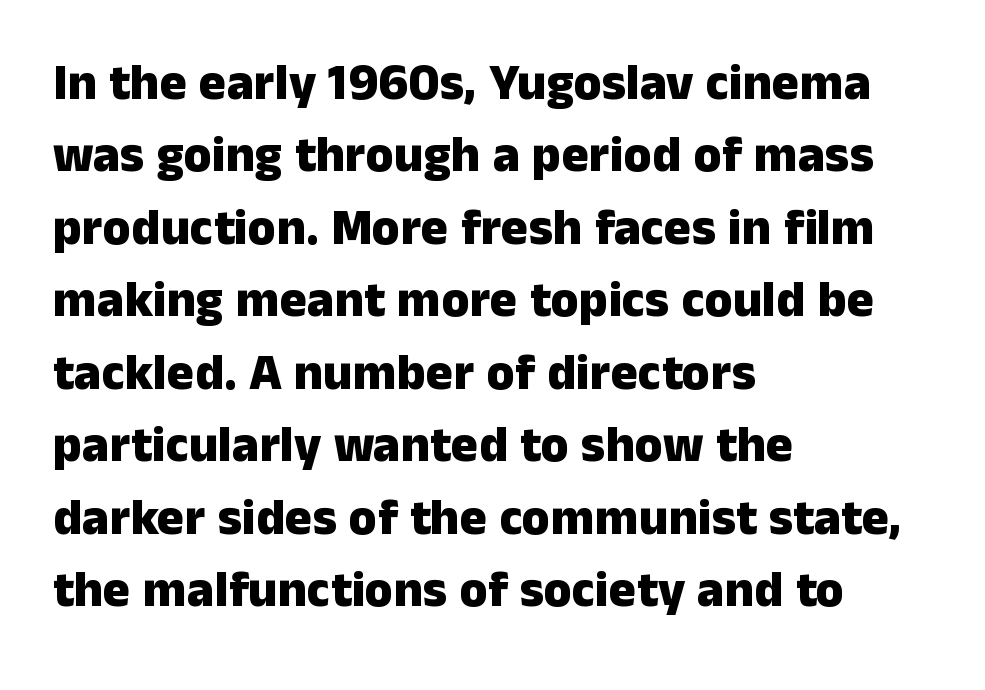
Q: Is the text bold? A: Yes.
Q: Is the text italic (slanted)? A: No, it is upright.
Q: Is the typeface a serif or a sans-serif typeface? A: Sans-serif.
Q: Is the text underlined? A: No.
Q: How is the paragraph aligned? A: Left-aligned.
Q: Is the spacing between letters normal or unusually wide? A: Normal.
Q: Is the spacing between lines tight, normal or loose? A: Normal.
Q: Width (condensed, normal, or wide)? A: Normal.
Q: Stroke contrast? A: Low.
Q: x-height? A: Medium.
Q: Monospaced? A: No.
